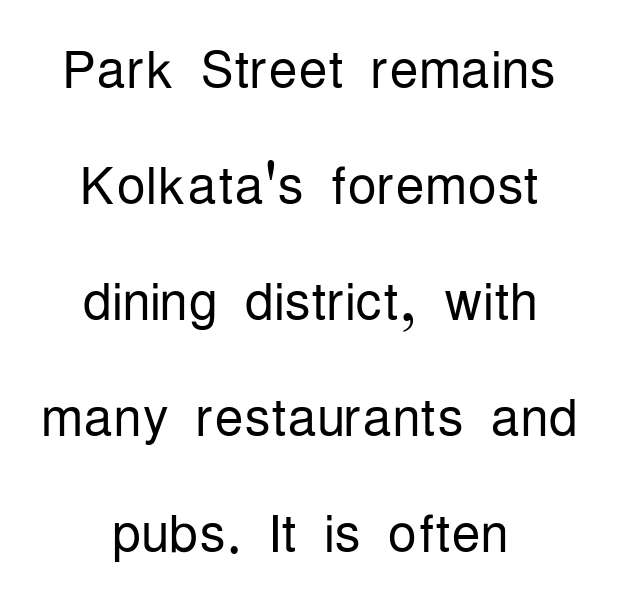
{"serif": "no", "italic": "no", "bold": "no", "weight": "light", "width": "condensed", "stroke_contrast": "low", "x_height": "medium", "monospaced": "no", "underline": "no", "align": "center", "line_spacing": "normal", "line_spacing_ratio": 1.59, "letter_spacing": "normal", "letter_spacing_em": 0.0, "glyph_px": 73}
